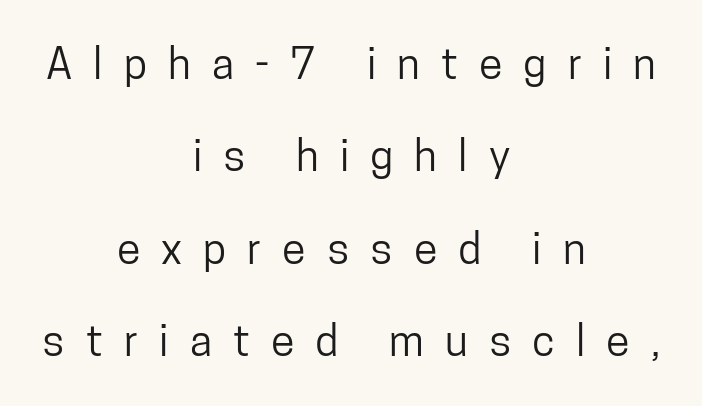
{"serif": "no", "italic": "no", "width": "condensed", "stroke_contrast": "low", "x_height": "medium", "monospaced": "no", "underline": "no", "align": "center", "line_spacing": "loose", "line_spacing_ratio": 2.15, "letter_spacing": "wide", "letter_spacing_em": 0.49, "glyph_px": 43}
